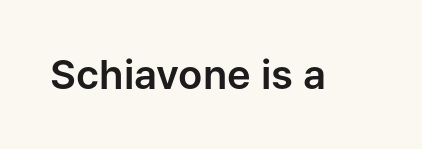
Q: Is the text italic (slanted)? A: No, it is upright.
Q: Is the typeface a serif or a sans-serif typeface? A: Sans-serif.
Q: Is the text underlined? A: No.
Q: Is the spacing between letters normal or unusually wide? A: Normal.
Q: Width (condensed, normal, or wide)? A: Normal.
Q: Stroke contrast? A: Low.
Q: x-height? A: Medium.
Q: Monospaced? A: No.
